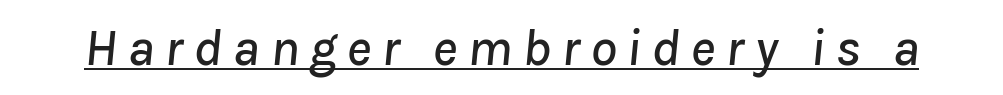
{"italic": "yes", "lean": "right", "slant_degrees": 8, "width": "normal", "stroke_contrast": "low", "x_height": "medium", "monospaced": "no", "underline": "yes", "glyph_px": 53}
